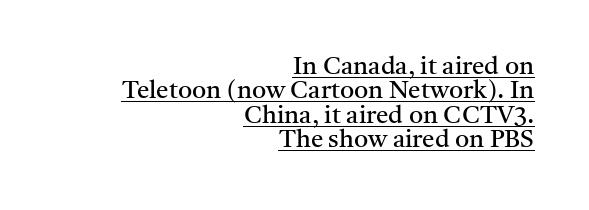
Compared with a typical body face, this is equally light or lighter still. The specimen includes a rule beneath the text block's lines. The rendering keeps characters at their native spacing. The typesetter chose a ragged-left arrangement here.
